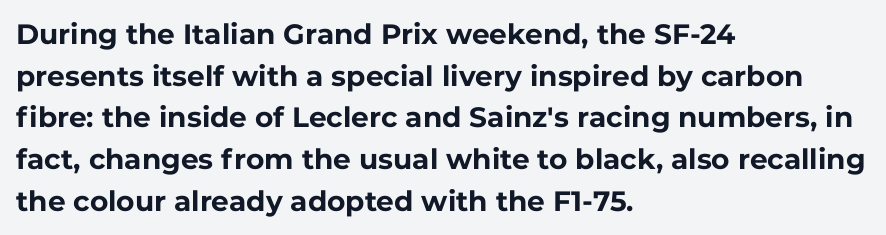
Q: Is the text bold? A: Yes.
Q: Is the text italic (slanted)? A: No, it is upright.
Q: Is the typeface a serif or a sans-serif typeface? A: Sans-serif.
Q: Is the text underlined? A: No.
Q: How is the paragraph aligned? A: Left-aligned.
Q: Is the spacing between letters normal or unusually wide? A: Normal.
Q: Is the spacing between lines tight, normal or loose? A: Normal.
Q: Width (condensed, normal, or wide)? A: Normal.
Q: Stroke contrast? A: Low.
Q: x-height? A: Medium.
Q: Monospaced? A: No.
